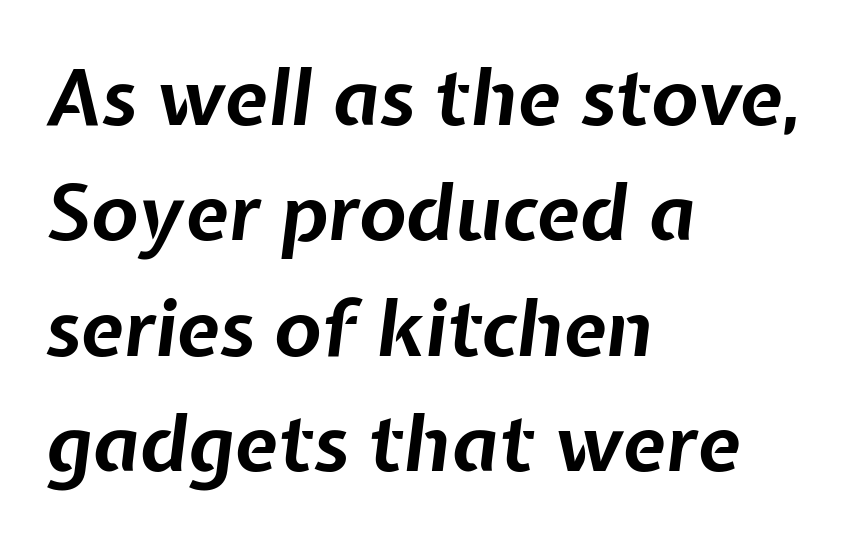
Q: Is the text bold? A: Yes.
Q: Is the text italic (slanted)? A: Yes, it leans right by about 7 degrees.
Q: Is the text underlined? A: No.
Q: How is the paragraph aligned? A: Left-aligned.
Q: Is the spacing between letters normal or unusually wide? A: Normal.
Q: Is the spacing between lines tight, normal or loose? A: Normal.
Q: Width (condensed, normal, or wide)? A: Normal.
Q: Stroke contrast? A: Low.
Q: x-height? A: Medium.
Q: Monospaced? A: No.
